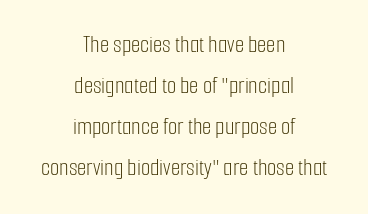
The image shows 24 px text type, upright; set centered, line spacing 1.71x, normal letter spacing, not underlined.
